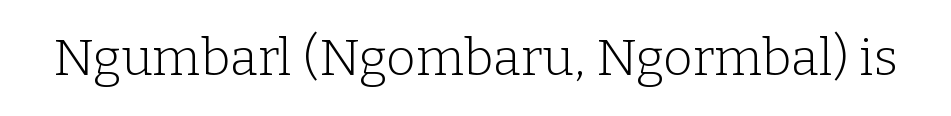
Q: Is the text bold? A: No.
Q: Is the text italic (slanted)? A: No, it is upright.
Q: Is the typeface a serif or a sans-serif typeface? A: Serif.
Q: Is the text underlined? A: No.
Q: Is the spacing between letters normal or unusually wide? A: Normal.
Q: Width (condensed, normal, or wide)? A: Normal.
Q: Stroke contrast? A: Low.
Q: x-height? A: Medium.
Q: Monospaced? A: No.
